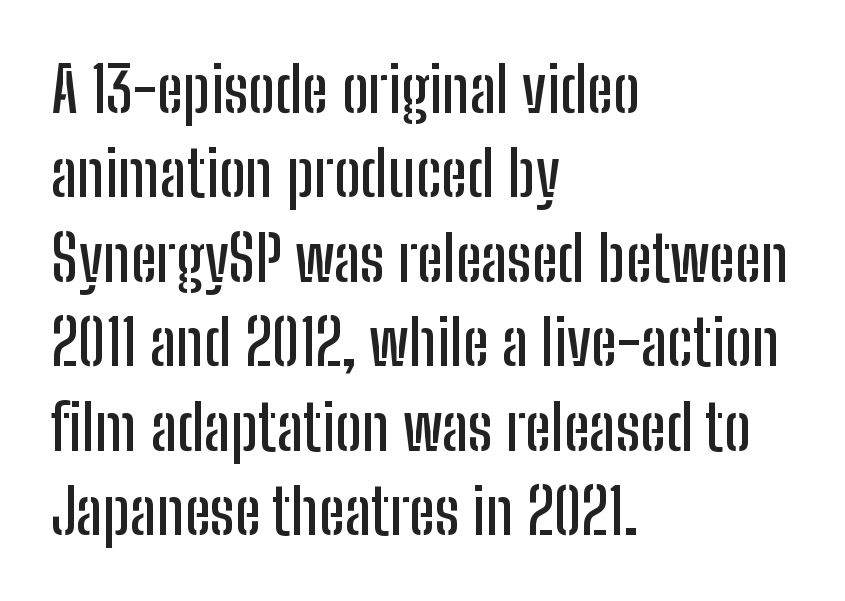
Q: Is the text italic (slanted)? A: No, it is upright.
Q: Is the typeface a serif or a sans-serif typeface? A: Sans-serif.
Q: Is the text underlined? A: No.
Q: How is the paragraph aligned? A: Left-aligned.
Q: Is the spacing between letters normal or unusually wide? A: Normal.
Q: Is the spacing between lines tight, normal or loose? A: Normal.
Q: Width (condensed, normal, or wide)? A: Condensed.
Q: Stroke contrast? A: Low.
Q: x-height? A: Medium.
Q: Monospaced? A: No.
